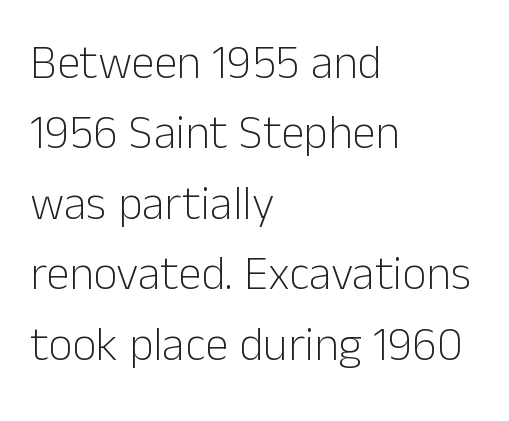
{"serif": "no", "italic": "no", "bold": "no", "weight": "light", "width": "normal", "stroke_contrast": "low", "x_height": "medium", "monospaced": "no", "underline": "no", "align": "left", "line_spacing": "normal", "line_spacing_ratio": 1.5, "letter_spacing": "normal", "letter_spacing_em": 0.0, "glyph_px": 47}
